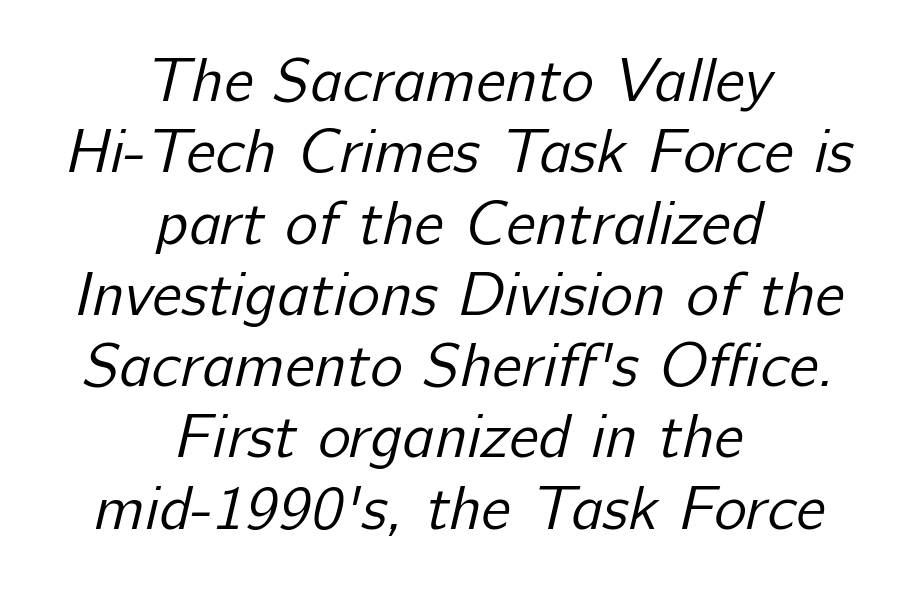
{"serif": "no", "bold": "no", "weight": "regular", "width": "normal", "stroke_contrast": "low", "x_height": "medium", "monospaced": "no", "underline": "no", "align": "center", "line_spacing": "tight", "line_spacing_ratio": 1.15, "letter_spacing": "normal", "letter_spacing_em": 0.0, "glyph_px": 62}
